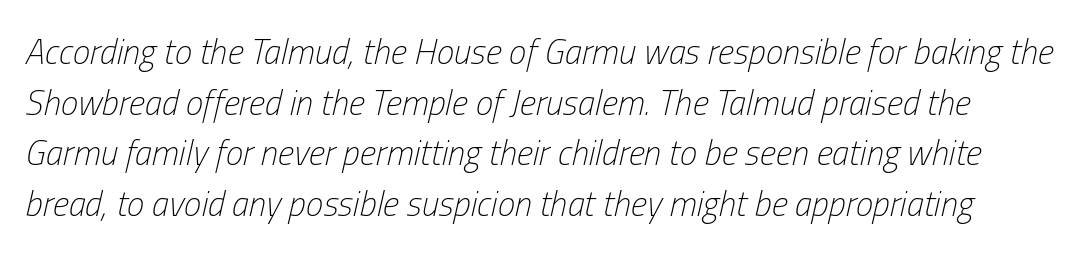
The image shows 35 px light, condensed type, italic (leaning right); set normal line spacing (1.45x), normal letter spacing, not underlined; low stroke contrast and a medium x-height.
